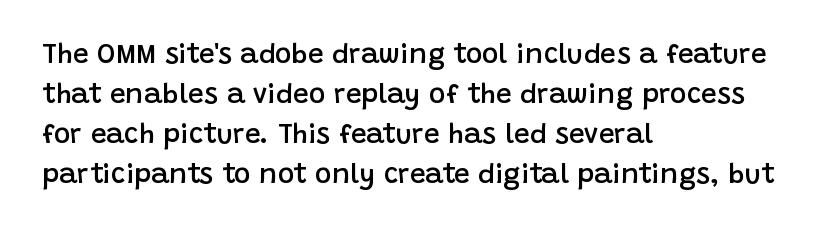
{"serif": "no", "italic": "no", "bold": "semi", "weight": "semibold", "width": "normal", "stroke_contrast": "low", "x_height": "large", "monospaced": "no", "underline": "no", "align": "left", "line_spacing": "normal", "line_spacing_ratio": 1.43, "letter_spacing": "normal", "letter_spacing_em": 0.0, "glyph_px": 28}
